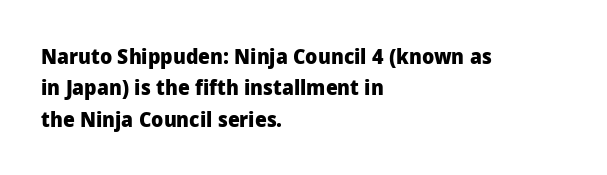
{"italic": "no", "bold": "yes", "underline": "no", "align": "left", "line_spacing": "normal", "line_spacing_ratio": 1.49, "letter_spacing": "normal", "letter_spacing_em": 0.0, "glyph_px": 21}
